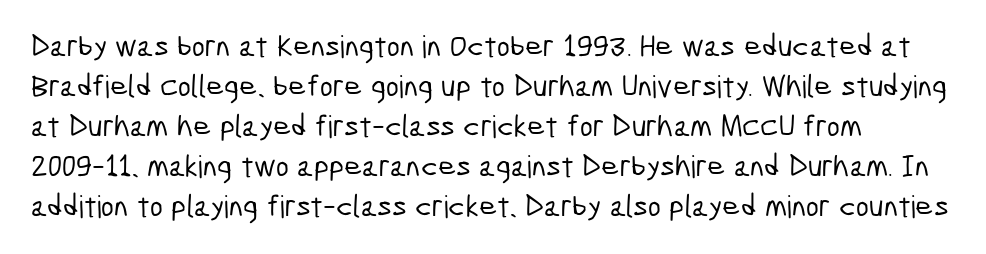
The image shows 31 px condensed sans-serif type; set left-aligned, normal line spacing (1.29x), normal letter spacing, not underlined; low stroke contrast and a medium x-height.
